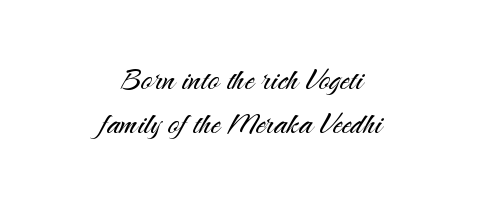
Notice how descenders almost collide with the ascenders below — that's tight leading. Weight: not bold — regular or lighter. How are the letters spaced? Ordinarily, with no added tracking. Each letter keeps its own natural width here, so spacing adapts to shape. Unlike a traditional serif, this face leaves its strokes unadorned.
